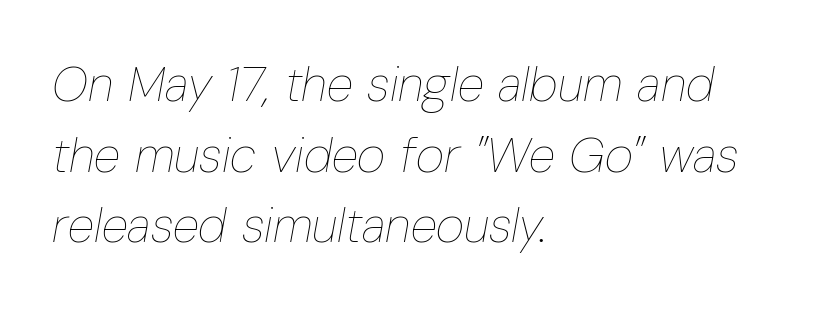
The image shows 49 px thin, condensed type, italic (leaning right); set left-aligned, normal line spacing (1.44x), normal letter spacing, not underlined; low stroke contrast and a medium x-height.
